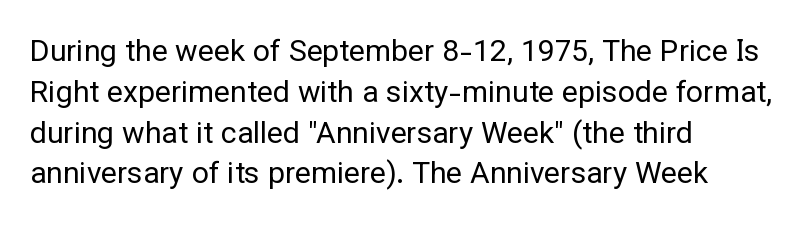
The image shows 30 px regular-weight sans-serif type, upright; set left-aligned, normal line spacing (1.36x), normal letter spacing, not underlined; low stroke contrast and a medium x-height.
